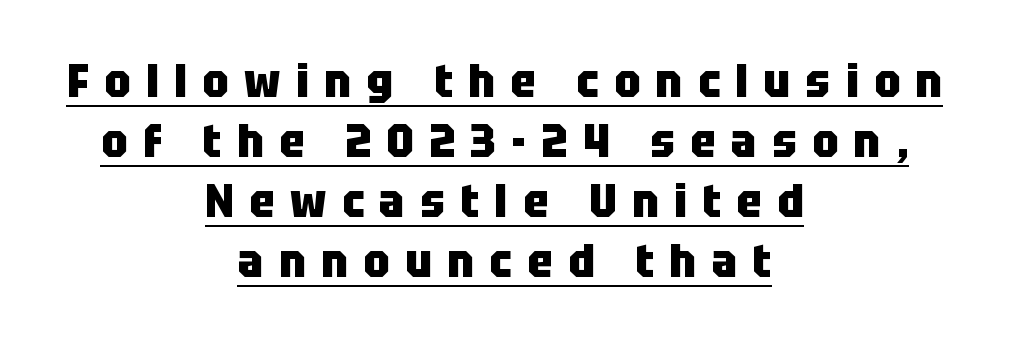
In terms of letterform style, serifs are entirely absent. Reading down the column, the eye jumps a familiar distance to each next line. This sample has the flowing, uneven cadence of proportional lettering. You could only call the tracking loose — the letters float apart. Compared with a flush-left layout, this one balances lines on the center instead. The rendering uses a bold face; every stroke is thick and dark.
